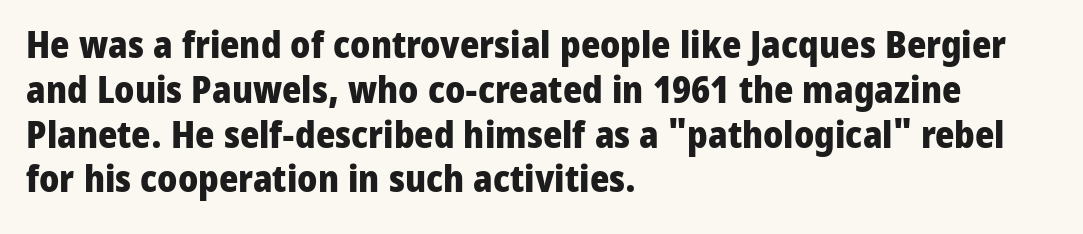
Default kerning and tracking; the words read as compact shapes. Typographically, this falls in the sans-serif category. Quick note: underline off. If you drew a line through each stem, it would be perfectly vertical. The letters advance in unequal steps, a hallmark of proportional type.
